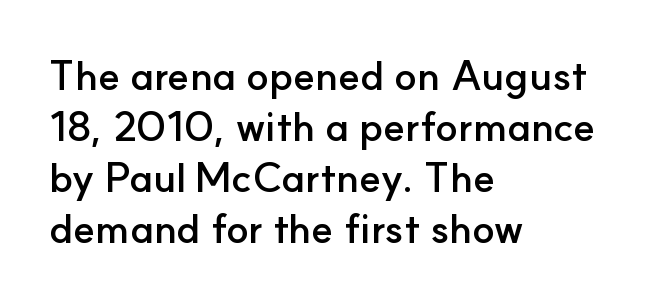
The image shows 41 px semibold sans-serif type, upright; set left-aligned, line spacing 1.24x, normal letter spacing, not underlined; low stroke contrast and a small x-height.
